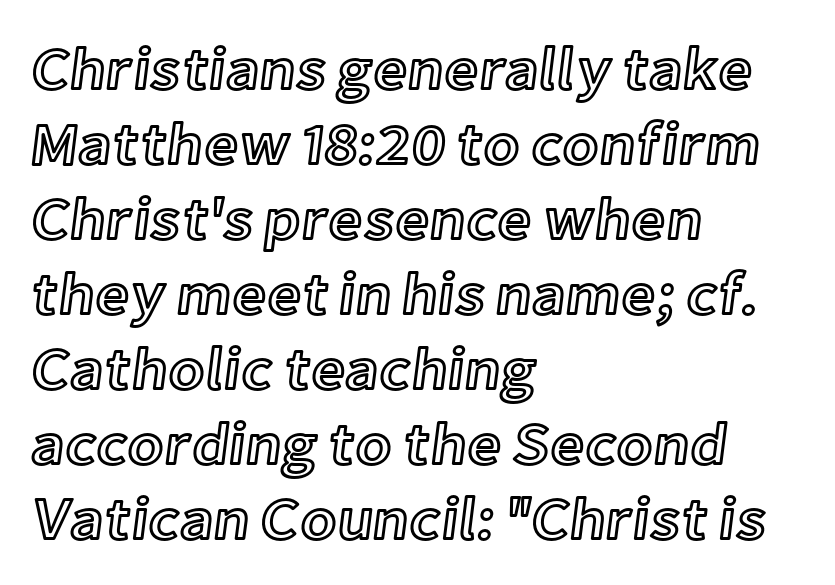
Students, note that the glyphs here touch the page at normal intervals. The gap between lines stays unmarked. The rendering anchors every line to the left-hand side.
